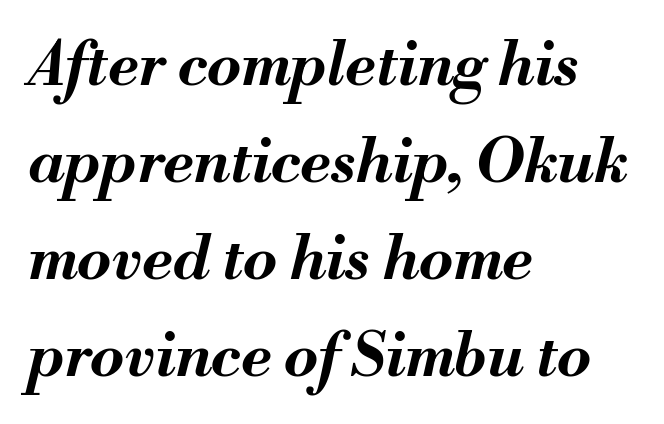
Q: Is the text bold? A: Yes.
Q: Is the text italic (slanted)? A: Yes, it leans right by about 13 degrees.
Q: Is the text underlined? A: No.
Q: How is the paragraph aligned? A: Left-aligned.
Q: Is the spacing between letters normal or unusually wide? A: Normal.
Q: Is the spacing between lines tight, normal or loose? A: Normal.
Q: Width (condensed, normal, or wide)? A: Normal.
Q: Stroke contrast? A: Medium.
Q: x-height? A: Small.
Q: Monospaced? A: No.
